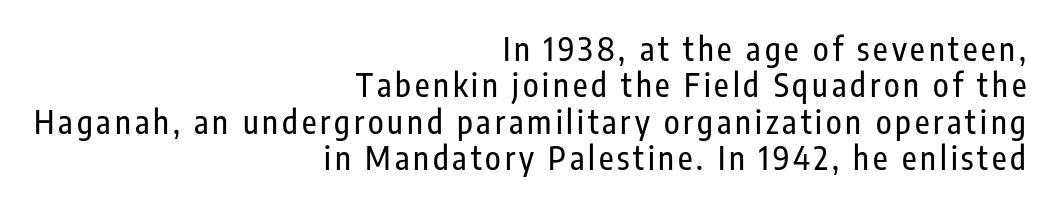
{"serif": "no", "italic": "no", "width": "condensed", "stroke_contrast": "low", "x_height": "medium", "monospaced": "no", "underline": "no", "align": "right", "line_spacing": "tight", "line_spacing_ratio": 1.14, "glyph_px": 32}
